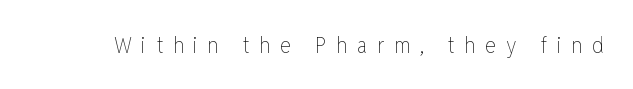
The image shows 23 px text type, upright; set unusually wide letter spacing (+0.42 em), not underlined.
